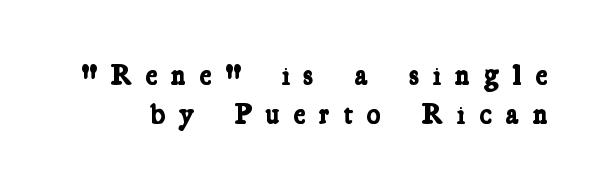
These lines are rendered in a variable-pitch font. Glyph-to-glyph distance is far greater than everyday printed text. Type without underlining. The characters display serif detailing at their extremities. Students, observe: this is what conventionally led text looks like. Notice how thick the strokes are: this is what a full bold looks like.
